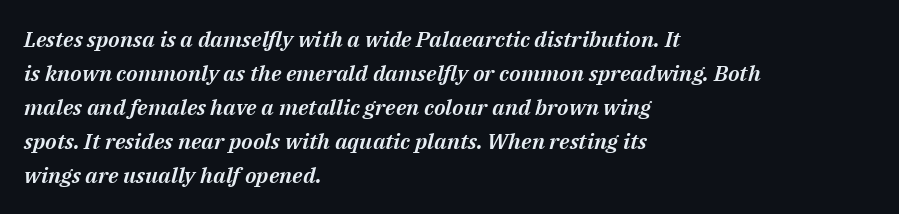
Q: Is the text italic (slanted)? A: Yes, it leans right by about 14 degrees.
Q: Is the text underlined? A: No.
Q: How is the paragraph aligned? A: Left-aligned.
Q: Is the spacing between letters normal or unusually wide? A: Normal.
Q: Is the spacing between lines tight, normal or loose? A: Normal.
